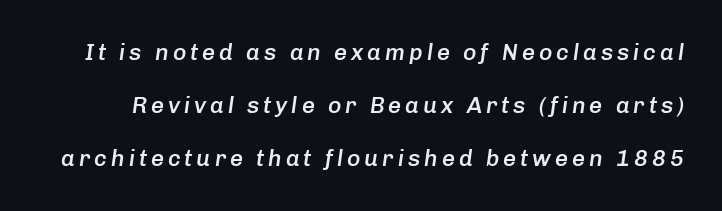
The image shows 23 px text type, italic (leaning right); set loose line spacing (2.31x), not underlined.
